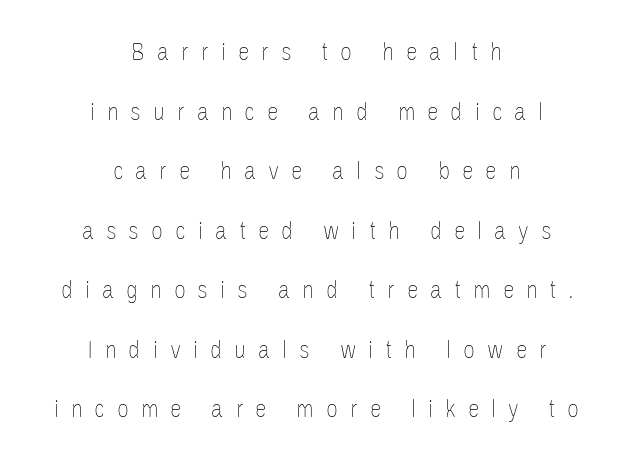
Centered paragraph, ragged on both sides. Underline: absent. A typesetter would call this leading open, well beyond the default. The letters look calm and open, with moderate or lighter stems. The face used here is rendered with a markedly widened letterfit. Unlike italic type, these characters show no tilt at all.
